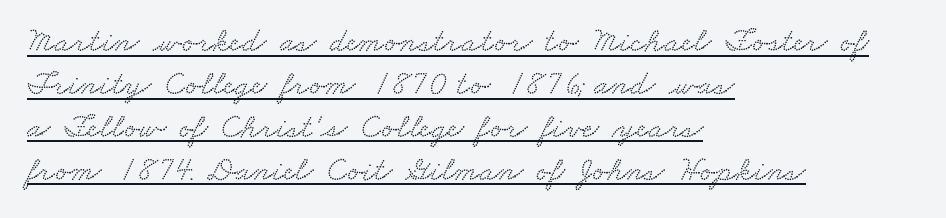
What's the leading like? Ordinary, nothing unusual. Glyph-to-glyph distance matches everyday printed text. Check where the strokes stop: tiny serifs finish them off. Spacing verdict: proportional, widths tailored to each character.
